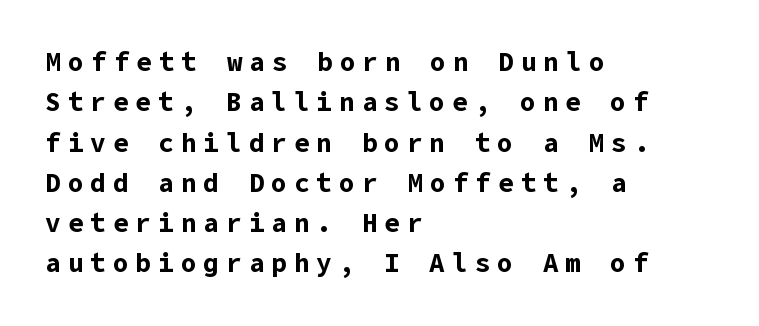
{"italic": "no", "bold": "yes", "underline": "no", "align": "left", "line_spacing": "normal", "line_spacing_ratio": 1.55, "letter_spacing": "wide", "letter_spacing_em": 0.27, "glyph_px": 26}
